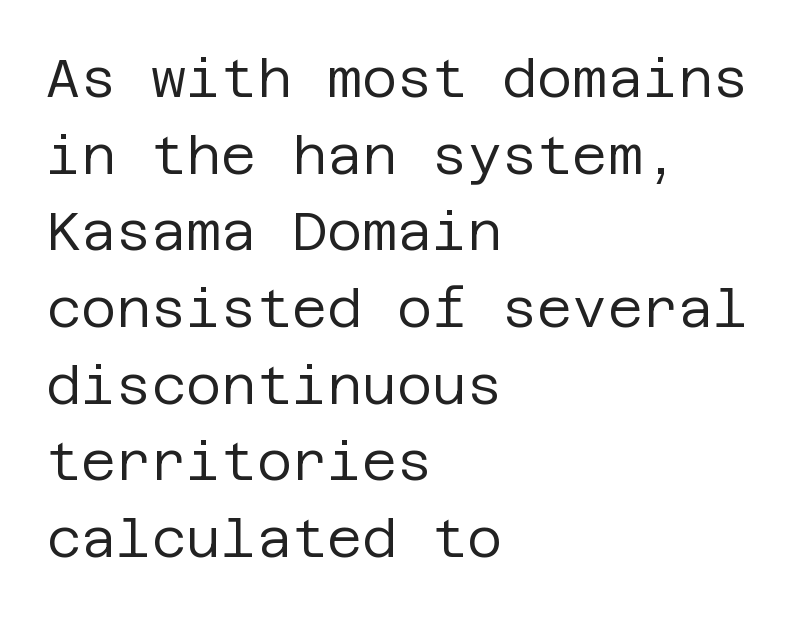
The image shows 54 px regular-weight sans-serif type, upright; set left-aligned, normal line spacing (1.42x), normal letter spacing, not underlined; low stroke contrast and a large x-height.
